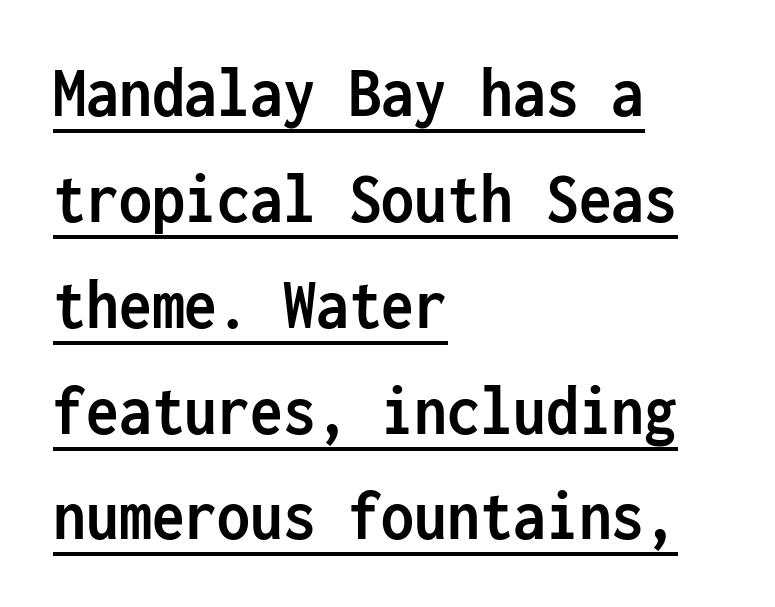
The image shows 73 px semibold, condensed sans-serif type, upright, monospaced; set left-aligned, normal line spacing (1.45x), normal letter spacing, underlined; low stroke contrast and a medium x-height.
